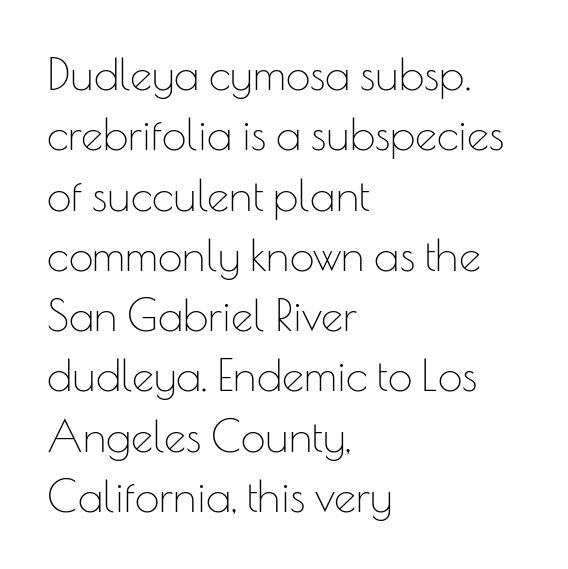
Q: Is the text bold? A: No.
Q: Is the text italic (slanted)? A: No, it is upright.
Q: Is the typeface a serif or a sans-serif typeface? A: Sans-serif.
Q: Is the text underlined? A: No.
Q: How is the paragraph aligned? A: Left-aligned.
Q: Is the spacing between letters normal or unusually wide? A: Normal.
Q: Is the spacing between lines tight, normal or loose? A: Normal.
Q: Width (condensed, normal, or wide)? A: Normal.
Q: Stroke contrast? A: Low.
Q: x-height? A: Small.
Q: Monospaced? A: No.
